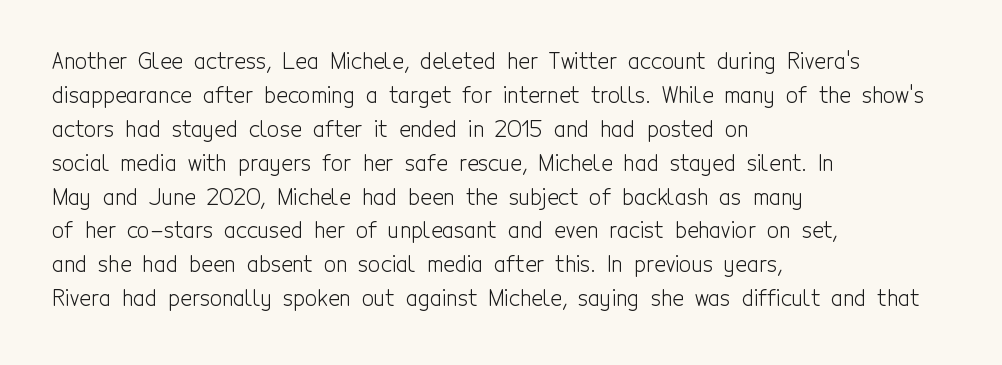
The image shows 22 px text type, upright; set left-aligned, normal line spacing (1.54x), normal letter spacing, not underlined.
